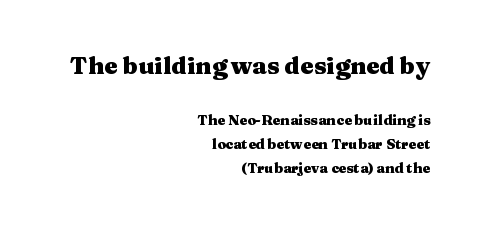
The image shows 24 px bold type, upright; set right-aligned, line spacing 1.73x, normal letter spacing, not underlined; the first (top) block is 1.71x larger.
